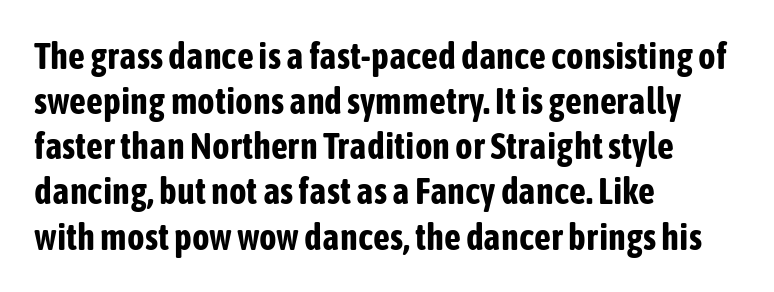
{"serif": "no", "italic": "no", "bold": "yes", "weight": "bold", "width": "condensed", "stroke_contrast": "low", "x_height": "medium", "monospaced": "no", "underline": "no", "align": "left", "line_spacing_ratio": 1.22, "letter_spacing": "normal", "letter_spacing_em": 0.0, "glyph_px": 37}
